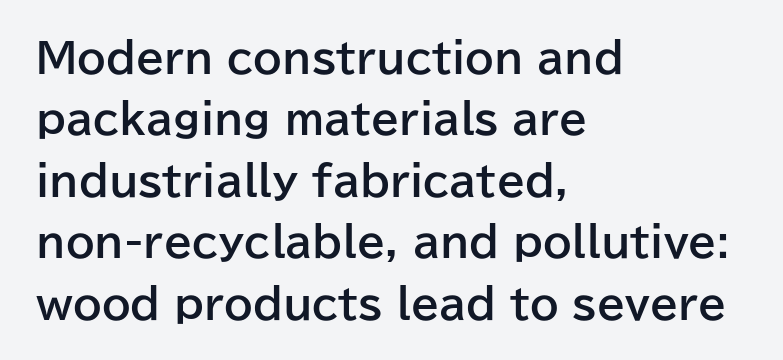
The image shows 41 px bold sans-serif type, upright; set left-aligned, normal line spacing (1.5x), normal letter spacing, not underlined; low stroke contrast and a medium x-height.
